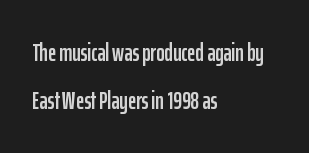
Q: Is the text italic (slanted)? A: No, it is upright.
Q: Is the text underlined? A: No.
Q: How is the paragraph aligned? A: Left-aligned.
Q: Is the spacing between letters normal or unusually wide? A: Normal.
Q: Is the spacing between lines tight, normal or loose? A: Loose.
